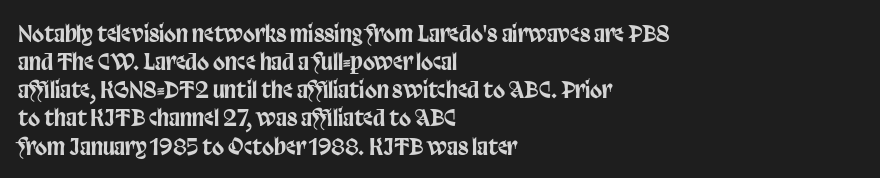
Q: Is the text italic (slanted)? A: No, it is upright.
Q: Is the text underlined? A: No.
Q: How is the paragraph aligned? A: Left-aligned.
Q: Is the spacing between letters normal or unusually wide? A: Normal.
Q: Is the spacing between lines tight, normal or loose? A: Normal.
